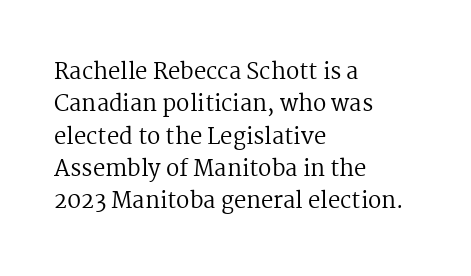
Q: Is the text bold? A: No.
Q: Is the text italic (slanted)? A: No, it is upright.
Q: Is the text underlined? A: No.
Q: How is the paragraph aligned? A: Left-aligned.
Q: Is the spacing between letters normal or unusually wide? A: Normal.
Q: Is the spacing between lines tight, normal or loose? A: Normal.
